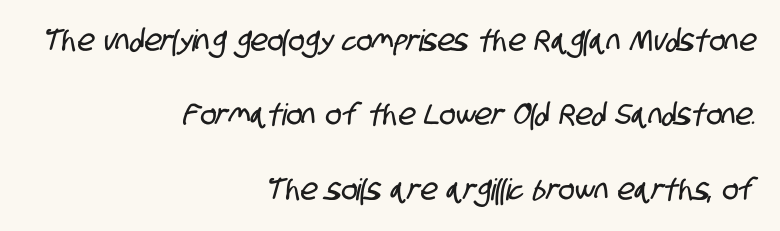
The image shows 30 px condensed sans-serif type; set right-aligned, loose line spacing (2.48x), normal letter spacing, not underlined; low stroke contrast and a large x-height.
